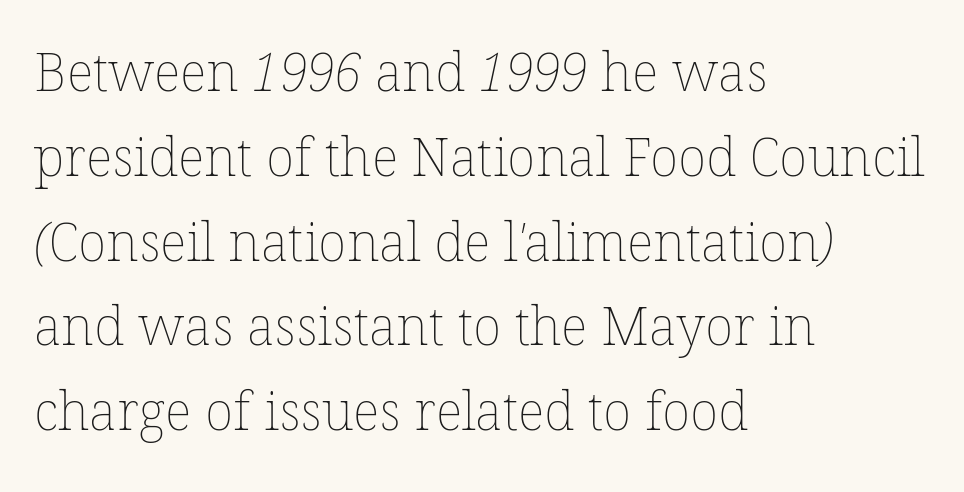
{"bold": "no", "weight": "thin", "width": "normal", "stroke_contrast": "low", "x_height": "medium", "monospaced": "no", "underline": "no", "align": "left", "line_spacing": "normal", "line_spacing_ratio": 1.6, "letter_spacing": "normal", "letter_spacing_em": 0.0, "glyph_px": 53}
